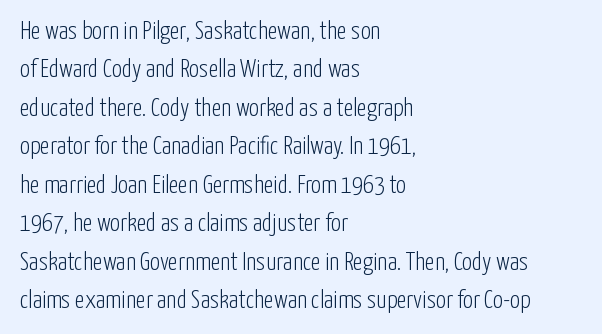
Q: Is the text bold? A: No.
Q: Is the text italic (slanted)? A: No, it is upright.
Q: Is the text underlined? A: No.
Q: How is the paragraph aligned? A: Left-aligned.
Q: Is the spacing between letters normal or unusually wide? A: Normal.
Q: Is the spacing between lines tight, normal or loose? A: Normal.
